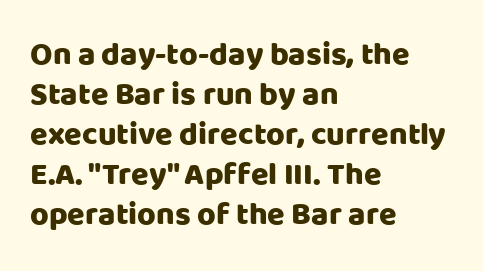
{"serif": "no", "italic": "no", "width": "normal", "stroke_contrast": "low", "x_height": "large", "monospaced": "no", "underline": "no", "align": "left", "line_spacing": "normal", "line_spacing_ratio": 1.25, "letter_spacing": "normal", "letter_spacing_em": 0.0, "glyph_px": 32}
